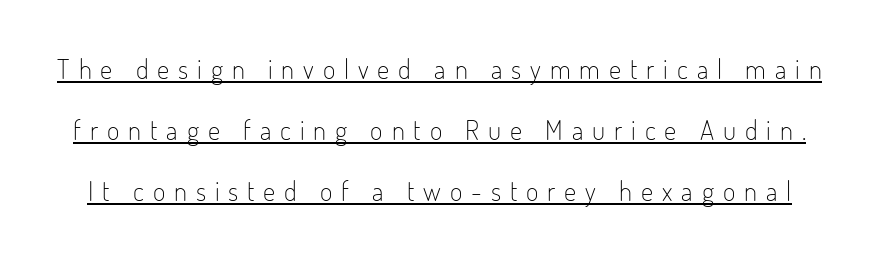
The letters look calm and open, with moderate or lighter stems. Rows of type keep a wide berth in the vertical direction. Upright lettering throughout. Decoration check: the copy is underlined. Someone cranked the tracking dial way up on this one.
